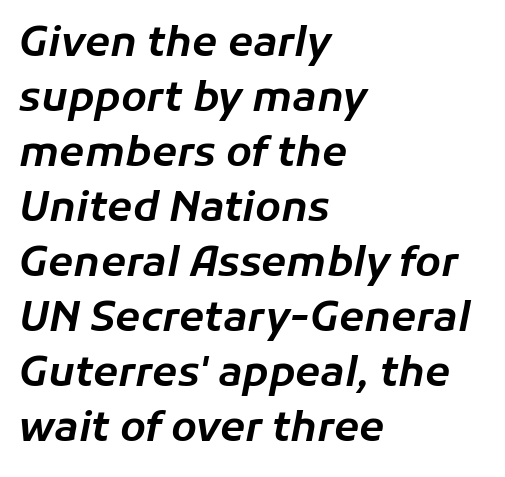
Q: Is the text italic (slanted)? A: Yes, it leans right by about 11 degrees.
Q: Is the text underlined? A: No.
Q: How is the paragraph aligned? A: Left-aligned.
Q: Is the spacing between letters normal or unusually wide? A: Normal.
Q: Is the spacing between lines tight, normal or loose? A: Normal.
Q: Width (condensed, normal, or wide)? A: Normal.
Q: Stroke contrast? A: Low.
Q: x-height? A: Medium.
Q: Monospaced? A: No.
